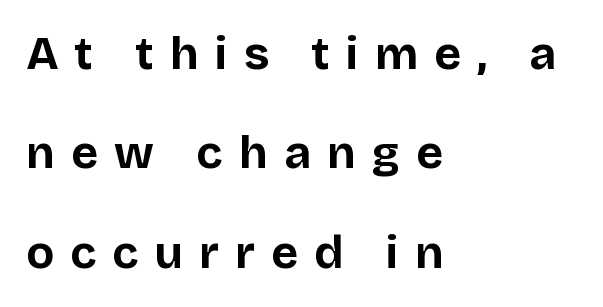
Q: Is the text bold? A: Yes.
Q: Is the text italic (slanted)? A: No, it is upright.
Q: Is the typeface a serif or a sans-serif typeface? A: Sans-serif.
Q: Is the text underlined? A: No.
Q: How is the paragraph aligned? A: Left-aligned.
Q: Is the spacing between letters normal or unusually wide? A: Unusually wide.
Q: Is the spacing between lines tight, normal or loose? A: Loose.
Q: Width (condensed, normal, or wide)? A: Normal.
Q: Stroke contrast? A: Low.
Q: x-height? A: Large.
Q: Monospaced? A: No.
